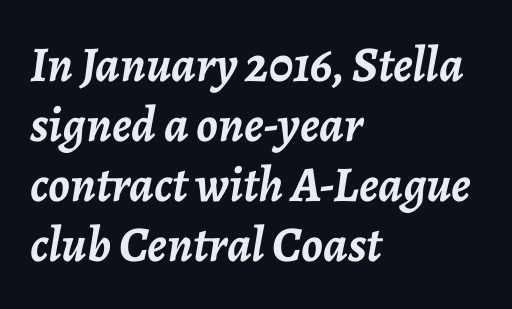
Q: Is the text bold? A: Yes.
Q: Is the text italic (slanted)? A: Yes, it leans right by about 7 degrees.
Q: Is the text underlined? A: No.
Q: How is the paragraph aligned? A: Left-aligned.
Q: Is the spacing between letters normal or unusually wide? A: Normal.
Q: Width (condensed, normal, or wide)? A: Normal.
Q: Stroke contrast? A: Low.
Q: x-height? A: Medium.
Q: Monospaced? A: No.
